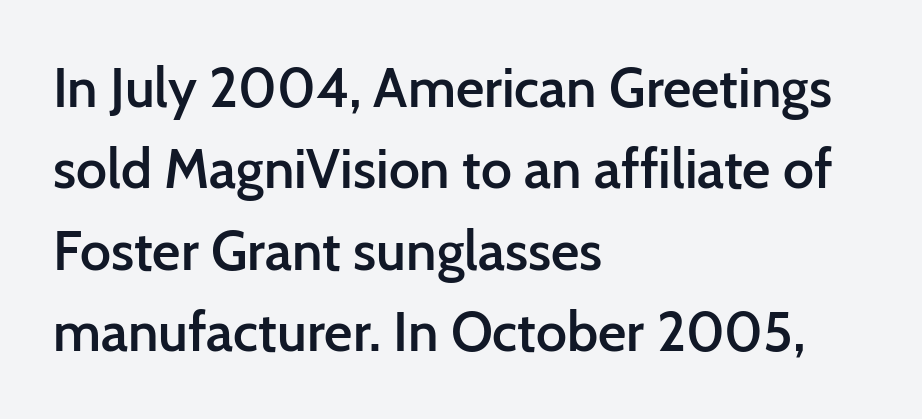
Q: Is the text bold? A: Semi-bold.
Q: Is the text italic (slanted)? A: No, it is upright.
Q: Is the typeface a serif or a sans-serif typeface? A: Sans-serif.
Q: Is the text underlined? A: No.
Q: How is the paragraph aligned? A: Left-aligned.
Q: Is the spacing between letters normal or unusually wide? A: Normal.
Q: Is the spacing between lines tight, normal or loose? A: Normal.
Q: Width (condensed, normal, or wide)? A: Normal.
Q: Stroke contrast? A: Low.
Q: x-height? A: Medium.
Q: Monospaced? A: No.
